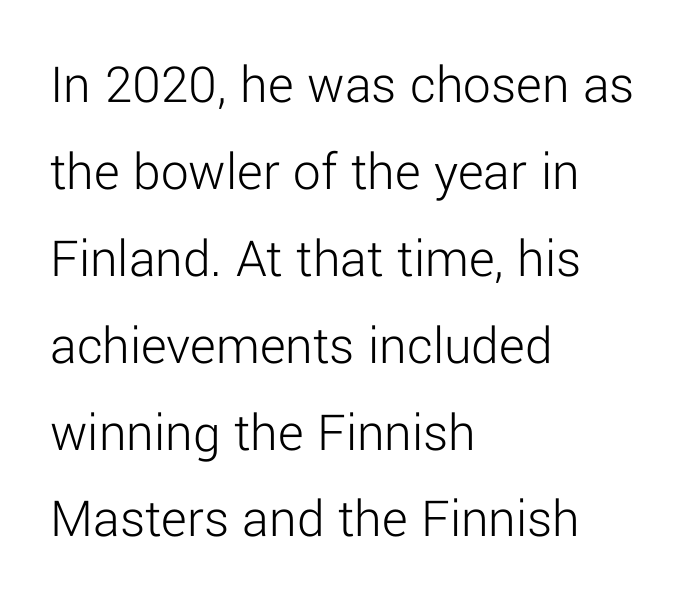
Q: Is the text bold? A: No.
Q: Is the text italic (slanted)? A: No, it is upright.
Q: Is the typeface a serif or a sans-serif typeface? A: Sans-serif.
Q: Is the text underlined? A: No.
Q: How is the paragraph aligned? A: Left-aligned.
Q: Is the spacing between letters normal or unusually wide? A: Normal.
Q: Is the spacing between lines tight, normal or loose? A: Normal.
Q: Width (condensed, normal, or wide)? A: Normal.
Q: Stroke contrast? A: Low.
Q: x-height? A: Medium.
Q: Monospaced? A: No.
